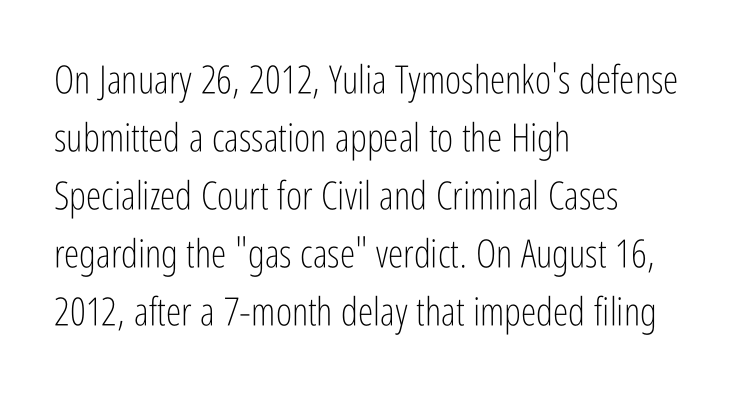
{"serif": "no", "italic": "no", "bold": "no", "weight": "light", "width": "condensed", "stroke_contrast": "low", "x_height": "medium", "monospaced": "no", "underline": "no", "align": "left", "line_spacing": "normal", "line_spacing_ratio": 1.49, "letter_spacing": "normal", "letter_spacing_em": 0.0, "glyph_px": 39}
